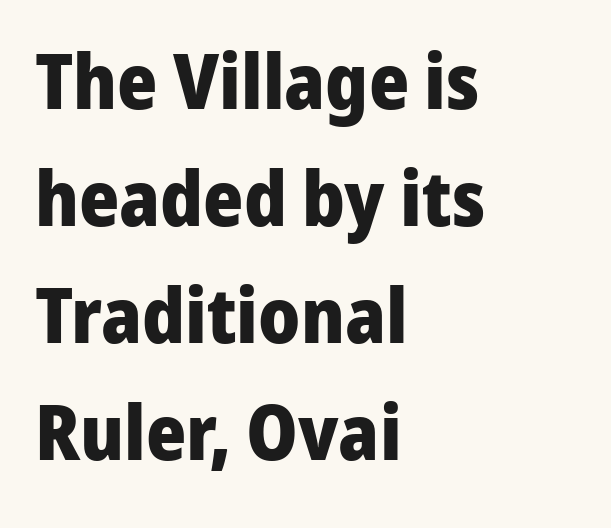
{"serif": "no", "italic": "no", "bold": "yes", "weight": "heavy", "width": "normal", "stroke_contrast": "low", "x_height": "medium", "monospaced": "no", "underline": "no", "align": "left", "line_spacing": "normal", "line_spacing_ratio": 1.52, "letter_spacing": "normal", "letter_spacing_em": 0.0, "glyph_px": 77}
